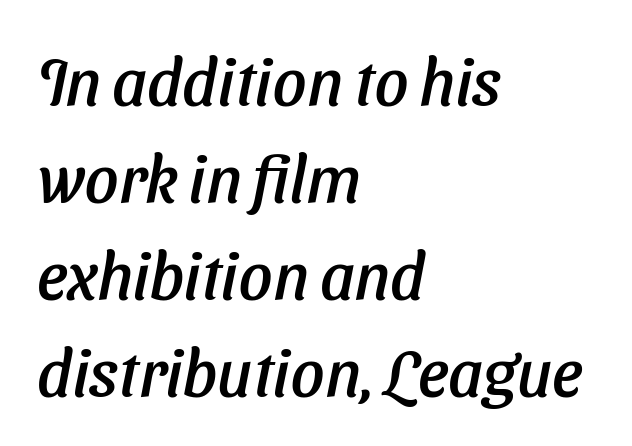
The image shows 66 px text type, italic (leaning right); set left-aligned, normal line spacing (1.47x), normal letter spacing, not underlined; low stroke contrast and a medium x-height.
